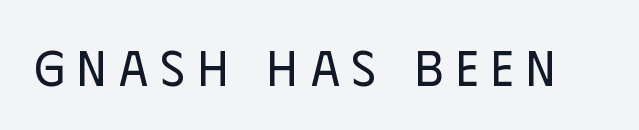
Q: Is the text bold? A: No.
Q: Is the text italic (slanted)? A: No, it is upright.
Q: Is the typeface a serif or a sans-serif typeface? A: Sans-serif.
Q: Is the text underlined? A: No.
Q: Is the spacing between letters normal or unusually wide? A: Unusually wide.
Q: Width (condensed, normal, or wide)? A: Condensed.
Q: Stroke contrast? A: Low.
Q: x-height? A: Large.
Q: Monospaced? A: No.
